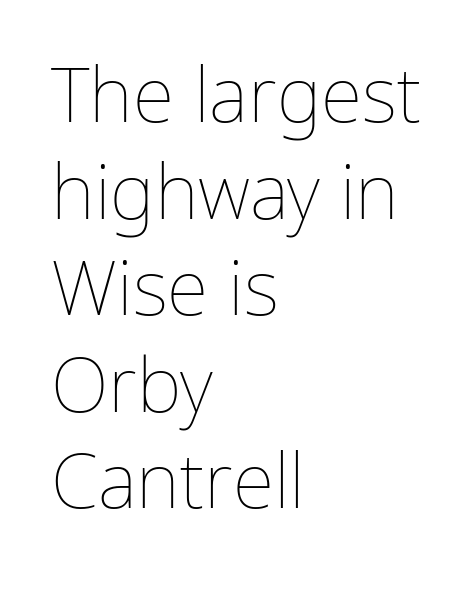
{"italic": "no", "bold": "no", "weight": "thin", "width": "normal", "stroke_contrast": "low", "x_height": "medium", "monospaced": "no", "underline": "no", "align": "left", "line_spacing": "normal", "line_spacing_ratio": 1.27, "letter_spacing": "normal", "letter_spacing_em": 0.0, "glyph_px": 76}
